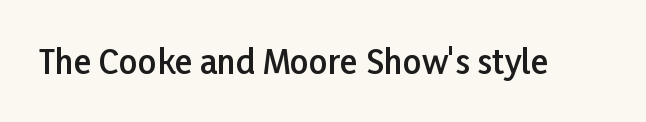
These lines keep a tight, regular rhythm from letter to letter. Do the characters align in a grid? No, the font is proportional. Only glyphs here, with clear space below each row. The font's upright variant was chosen for this text.
